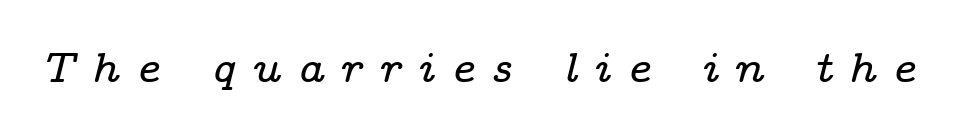
The image shows 42 px wide serif type, italic (leaning right); set unusually wide letter spacing (+0.4 em), not underlined; low stroke contrast and a medium x-height.
